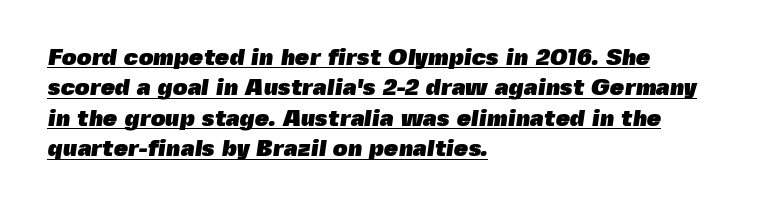
The line-height multiplier appears to be the usual default. Chunky letters — that's bold for sure. Compared with a centered layout, this one pins lines to the left instead. The passage shown has conventional tracking throughout.
